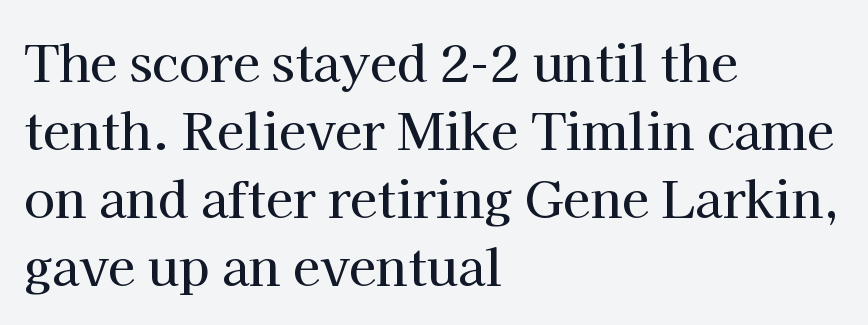
Q: Is the text italic (slanted)? A: No, it is upright.
Q: Is the typeface a serif or a sans-serif typeface? A: Serif.
Q: Is the text underlined? A: No.
Q: How is the paragraph aligned? A: Left-aligned.
Q: Is the spacing between letters normal or unusually wide? A: Normal.
Q: Is the spacing between lines tight, normal or loose? A: Normal.
Q: Width (condensed, normal, or wide)? A: Normal.
Q: Stroke contrast? A: High.
Q: x-height? A: Medium.
Q: Monospaced? A: No.
